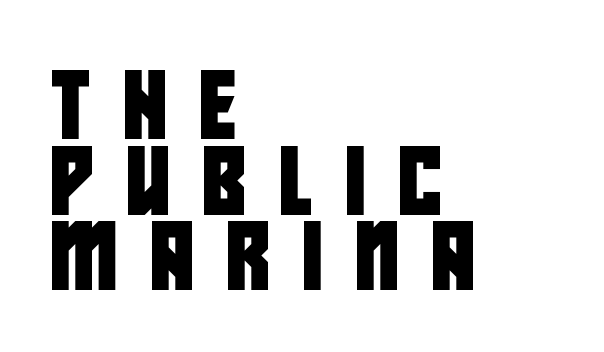
{"serif": "no", "width": "condensed", "stroke_contrast": "low", "x_height": "large", "monospaced": "no", "underline": "no", "align": "left", "line_spacing": "tight", "line_spacing_ratio": 1.13, "letter_spacing": "wide", "letter_spacing_em": 0.49, "glyph_px": 67}
